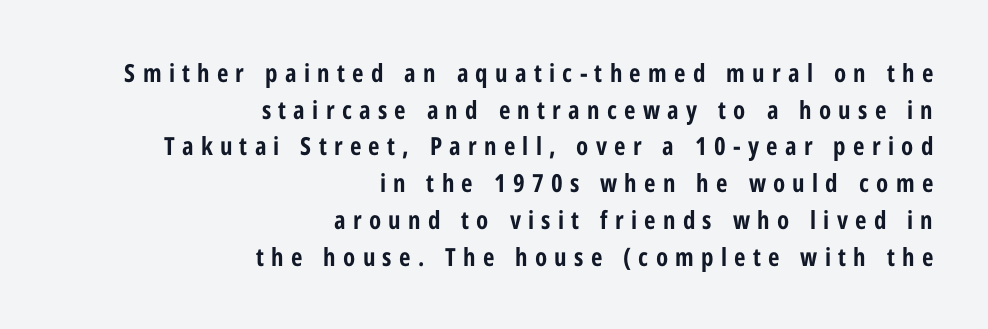
The image shows 25 px bold type, upright; set right-aligned, normal line spacing (1.47x), unusually wide letter spacing (+0.29 em), not underlined.
